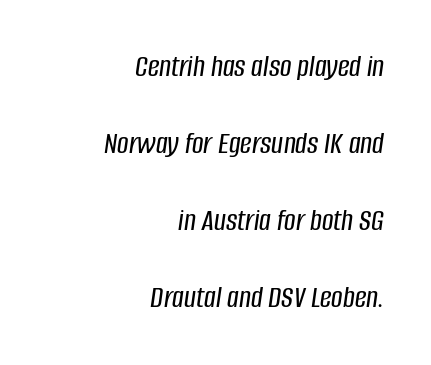
Each new line begins a long way beneath the previous one. Does the copy run flush right? Yes — the right margin is perfectly even. In terms of letterspacing, this is plain default setting. Compared with ordinary roman type, these characters are visibly tilted. The zone under the glyphs is completely vacant.
